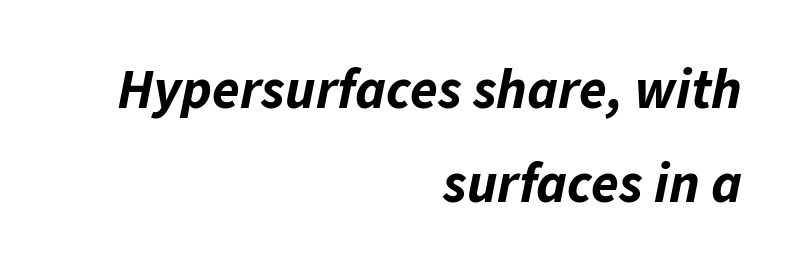
The image shows 56 px bold type, italic (leaning right); set right-aligned, normal line spacing (1.68x), normal letter spacing, not underlined; low stroke contrast and a medium x-height.
